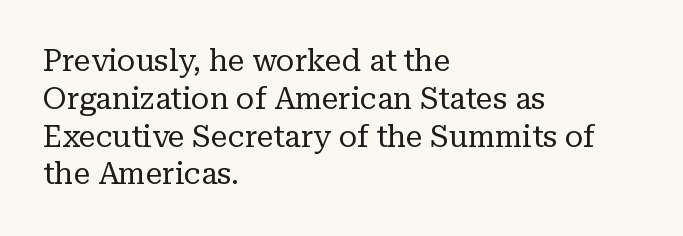
{"serif": "yes", "italic": "no", "bold": "no", "weight": "regular", "width": "normal", "stroke_contrast": "low", "x_height": "medium", "monospaced": "no", "underline": "no", "align": "left", "line_spacing": "normal", "line_spacing_ratio": 1.26, "letter_spacing": "normal", "letter_spacing_em": 0.0, "glyph_px": 30}
